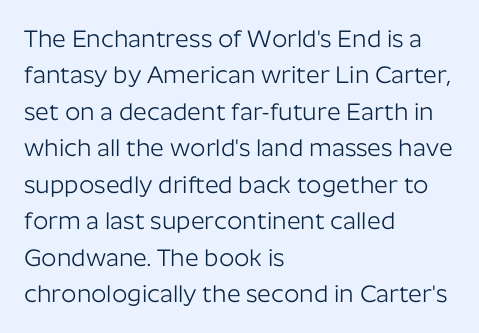
Q: Is the text bold? A: No.
Q: Is the text italic (slanted)? A: No, it is upright.
Q: Is the text underlined? A: No.
Q: How is the paragraph aligned? A: Left-aligned.
Q: Is the spacing between letters normal or unusually wide? A: Normal.
Q: Is the spacing between lines tight, normal or loose? A: Normal.
